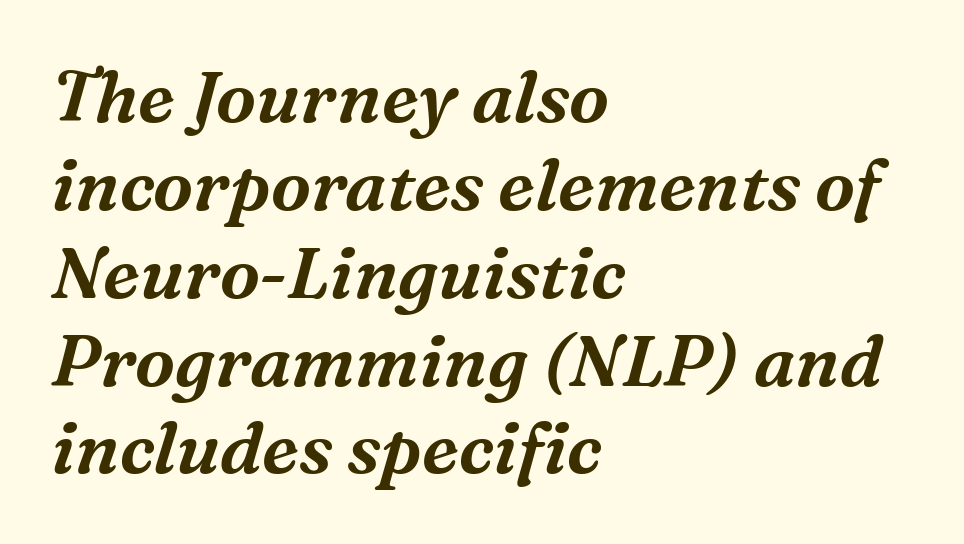
{"serif": "yes", "italic": "yes", "lean": "right", "slant_degrees": 16, "width": "normal", "stroke_contrast": "medium", "x_height": "medium", "monospaced": "no", "underline": "no", "align": "left", "line_spacing_ratio": 1.22, "letter_spacing": "normal", "letter_spacing_em": 0.0, "glyph_px": 72}
